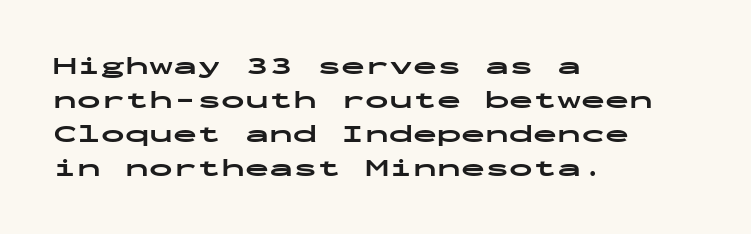
Q: Is the text bold? A: Yes.
Q: Is the text italic (slanted)? A: No, it is upright.
Q: Is the text underlined? A: No.
Q: How is the paragraph aligned? A: Left-aligned.
Q: Is the spacing between letters normal or unusually wide? A: Normal.
Q: Is the spacing between lines tight, normal or loose? A: Normal.
